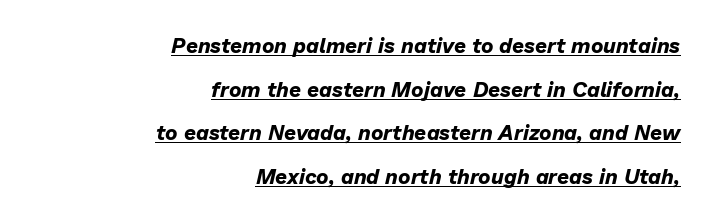
The image shows 21 px bold type, italic (leaning right); set right-aligned, loose line spacing (2.08x), normal letter spacing, underlined.
